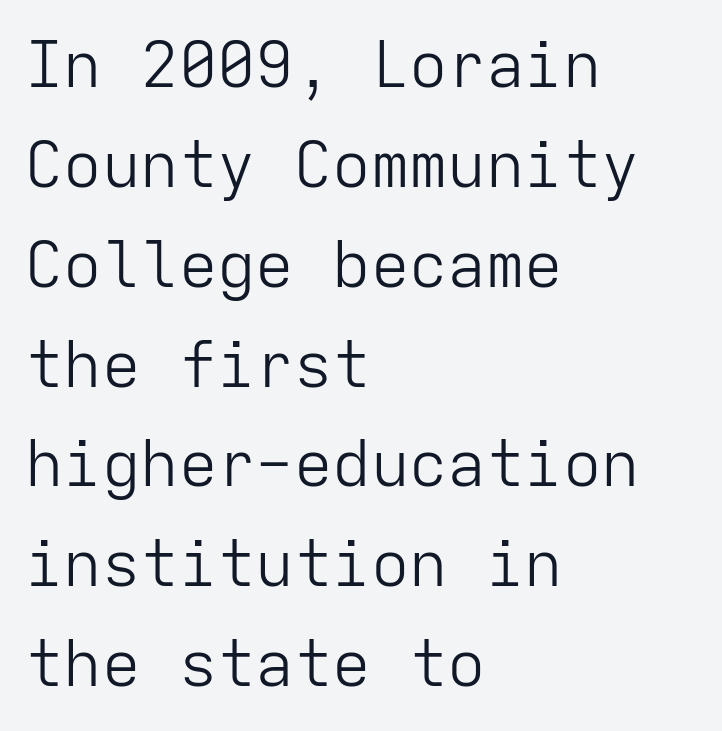
The image shows 64 px light sans-serif type, upright, monospaced; set left-aligned, normal line spacing (1.56x), normal letter spacing, not underlined; low stroke contrast and a medium x-height.
